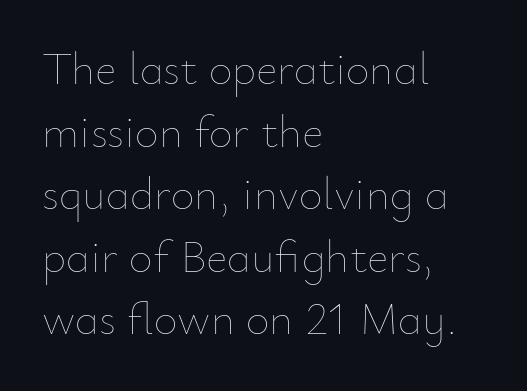
Q: Is the text bold? A: No.
Q: Is the text italic (slanted)? A: No, it is upright.
Q: Is the text underlined? A: No.
Q: How is the paragraph aligned? A: Left-aligned.
Q: Is the spacing between letters normal or unusually wide? A: Normal.
Q: Is the spacing between lines tight, normal or loose? A: Normal.
Q: Width (condensed, normal, or wide)? A: Normal.
Q: Stroke contrast? A: Low.
Q: x-height? A: Small.
Q: Monospaced? A: No.
